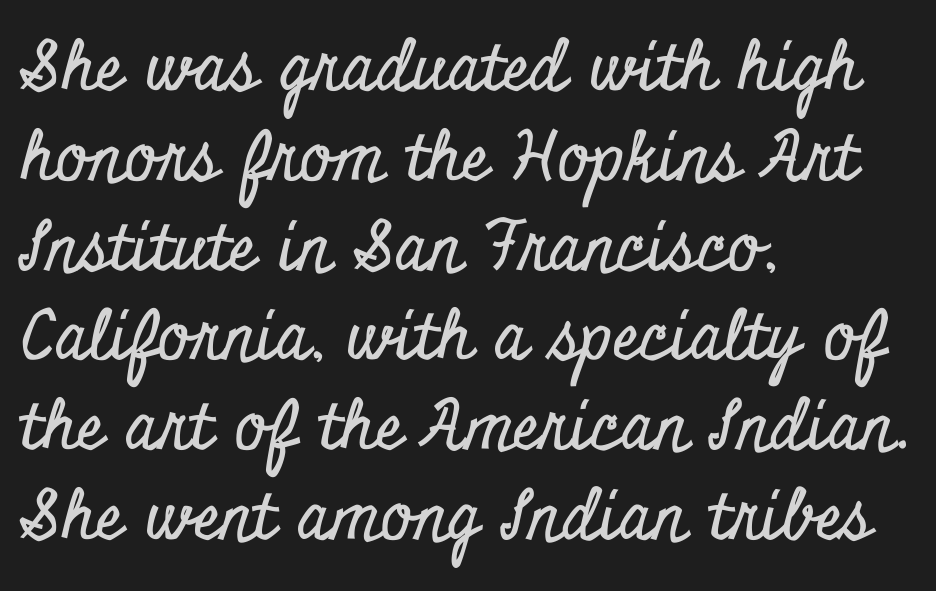
The image shows 68 px condensed serif type; set left-aligned, normal line spacing (1.32x), normal letter spacing, not underlined; low stroke contrast and a small x-height.
